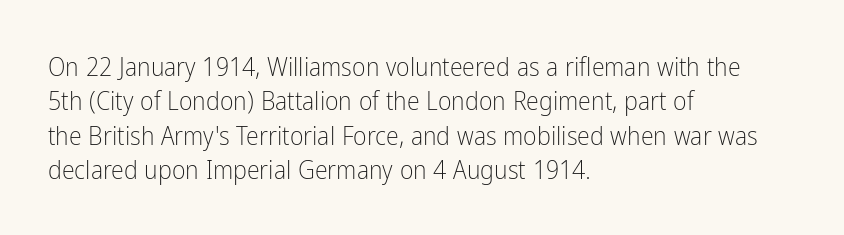
The image shows 26 px text type, upright; set left-aligned, normal line spacing (1.32x), normal letter spacing, not underlined.
